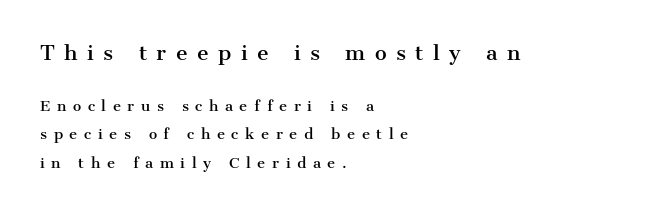
Q: Is the text italic (slanted)? A: No, it is upright.
Q: Is the text underlined? A: No.
Q: How is the paragraph aligned? A: Left-aligned.
Q: Is the spacing between letters normal or unusually wide? A: Unusually wide.
Q: Is the spacing between lines tight, normal or loose? A: Loose.
Q: Which block of text is set in a larger size, the first (top) or the second (bottom)? A: The first (top) one.
